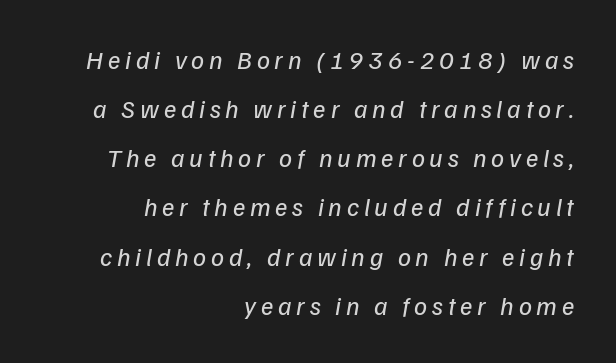
Nobody drew a line under any word here. Reading down the block, your eye finds every line finishing at a fixed right position. Weight: in the light-to-regular range.
